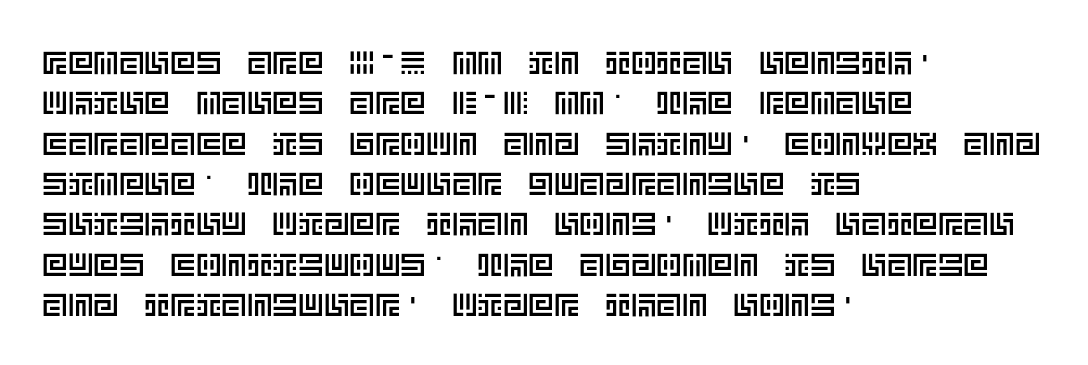
You can tell it's not italic because the verticals are truly vertical. The zone under the glyphs is completely vacant. One-word summary of the alignment: left. Glyph-to-glyph distance matches everyday printed text. Reading down the column, the eye jumps a familiar distance to each next line.
